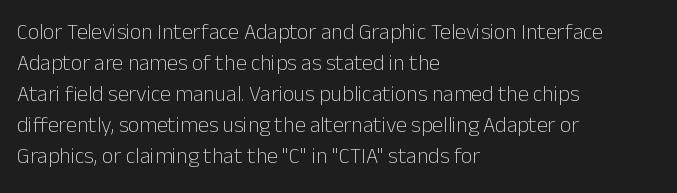
{"italic": "no", "bold": "no", "underline": "no", "align": "left", "line_spacing": "normal", "line_spacing_ratio": 1.41, "letter_spacing": "normal", "letter_spacing_em": 0.0, "glyph_px": 22}
